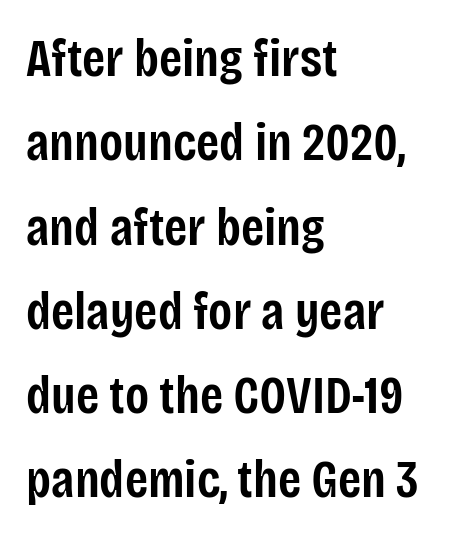
Q: Is the text bold? A: Semi-bold.
Q: Is the text italic (slanted)? A: No, it is upright.
Q: Is the typeface a serif or a sans-serif typeface? A: Sans-serif.
Q: Is the text underlined? A: No.
Q: How is the paragraph aligned? A: Left-aligned.
Q: Is the spacing between letters normal or unusually wide? A: Normal.
Q: Is the spacing between lines tight, normal or loose? A: Normal.
Q: Width (condensed, normal, or wide)? A: Condensed.
Q: Stroke contrast? A: Low.
Q: x-height? A: Large.
Q: Monospaced? A: No.
